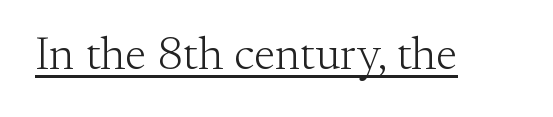
{"serif": "yes", "italic": "no", "bold": "no", "weight": "light", "width": "normal", "stroke_contrast": "medium", "x_height": "small", "monospaced": "no", "underline": "yes", "letter_spacing": "normal", "letter_spacing_em": 0.0, "glyph_px": 46}
